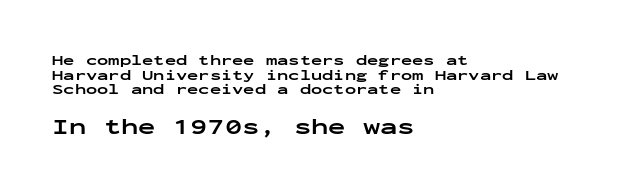
{"italic": "no", "bold": "yes", "underline": "no", "align": "left", "line_spacing": "tight", "line_spacing_ratio": 0.97, "letter_spacing": "normal", "letter_spacing_em": 0.0, "larger_block": "second", "size_ratio": 1.53, "glyph_px": 23}
